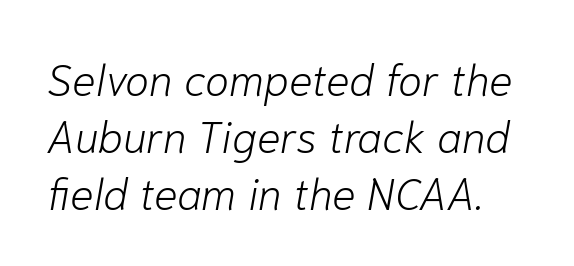
The image shows 44 px light type, italic (leaning right); set normal line spacing (1.29x), normal letter spacing, not underlined; low stroke contrast and a medium x-height.
